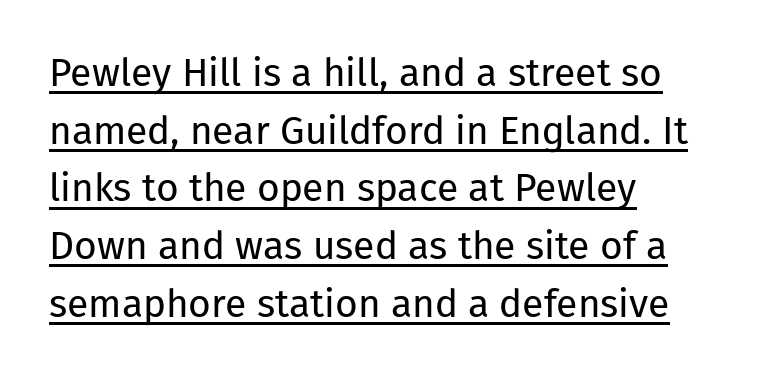
{"serif": "no", "italic": "no", "bold": "no", "weight": "regular", "width": "normal", "stroke_contrast": "low", "x_height": "medium", "monospaced": "no", "underline": "yes", "align": "left", "line_spacing": "normal", "line_spacing_ratio": 1.48, "letter_spacing": "normal", "letter_spacing_em": 0.0, "glyph_px": 39}
